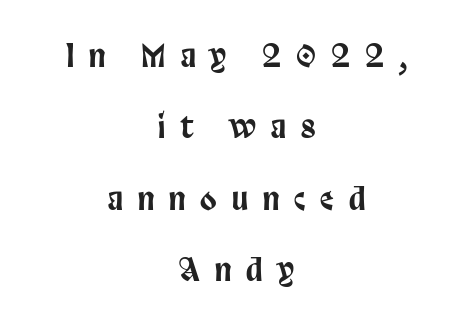
The image shows 30 px condensed sans-serif type, upright; set centered, loose line spacing (2.38x), unusually wide letter spacing (+0.5 em), not underlined; low stroke contrast and a large x-height.
